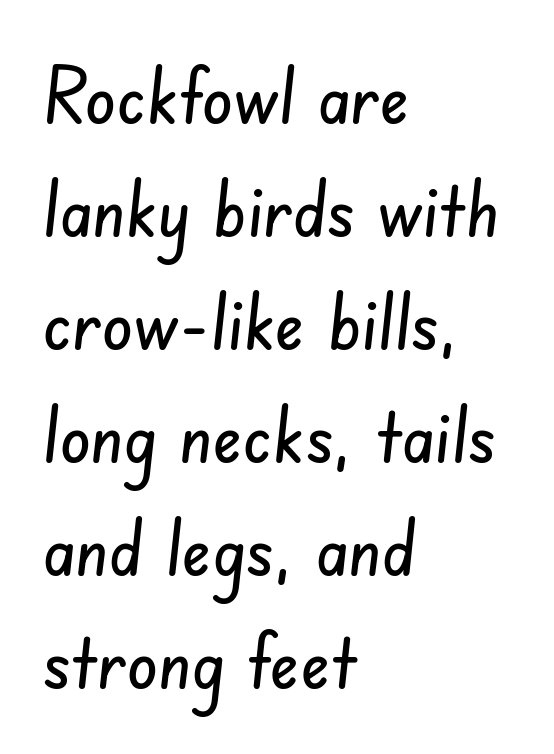
The image shows 78 px condensed sans-serif type; set left-aligned, normal line spacing (1.45x), normal letter spacing, not underlined; low stroke contrast and a small x-height.
